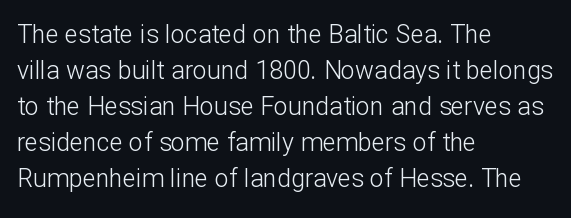
The rendering anchors every line to the left-hand side. Words appear dense and cohesive because spacing is normal. Does the leading feel generous? No, just average. A quiet, ordinary-to-light weight characterises the typeface.
